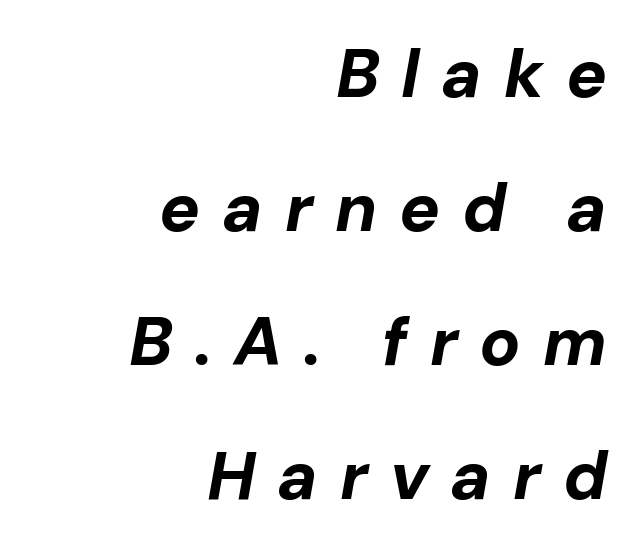
Each letter keeps its own natural width here, so spacing adapts to shape. A typesetter would call this heavily tracked-out type. Horizontally, the lines are justified to the trailing edge only. Loosely led — the rows are spread out. Is the type bold? Yes — the strokes are clearly thick and heavy.
